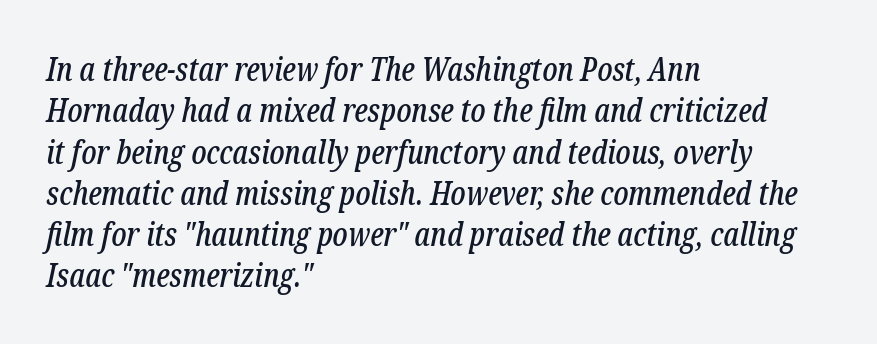
Q: Is the text italic (slanted)? A: Yes, it leans right by about 12 degrees.
Q: Is the typeface a serif or a sans-serif typeface? A: Serif.
Q: Is the text underlined? A: No.
Q: How is the paragraph aligned? A: Left-aligned.
Q: Is the spacing between letters normal or unusually wide? A: Normal.
Q: Is the spacing between lines tight, normal or loose? A: Normal.
Q: Width (condensed, normal, or wide)? A: Condensed.
Q: Stroke contrast? A: Low.
Q: x-height? A: Medium.
Q: Monospaced? A: No.
